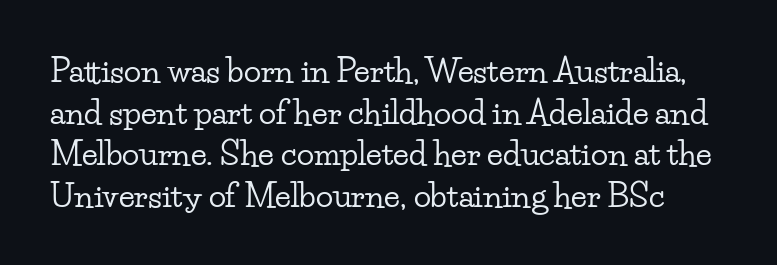
{"serif": "yes", "italic": "no", "width": "wide", "stroke_contrast": "low", "x_height": "small", "monospaced": "no", "underline": "no", "line_spacing": "normal", "line_spacing_ratio": 1.3, "letter_spacing": "normal", "letter_spacing_em": 0.0, "glyph_px": 32}
